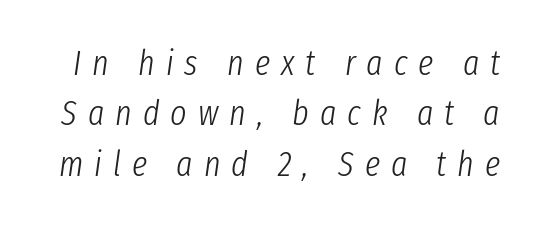
The image shows 35 px light, condensed type, italic (leaning right); set normal line spacing (1.44x), unusually wide letter spacing (+0.31 em), not underlined; low stroke contrast and a medium x-height.
